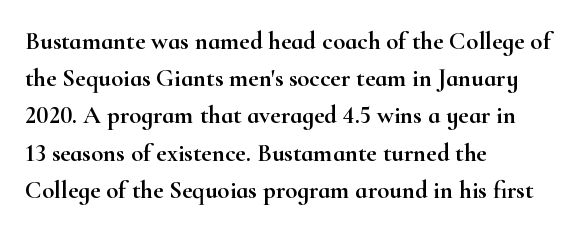
Designer's note — italics off, roman on. Compared with typical paragraphs, the rows here are spaced about the same. No word sits above an underline. Left-aligned paragraph, ragged on the right. This sample uses plain, unmodified letter spacing.
